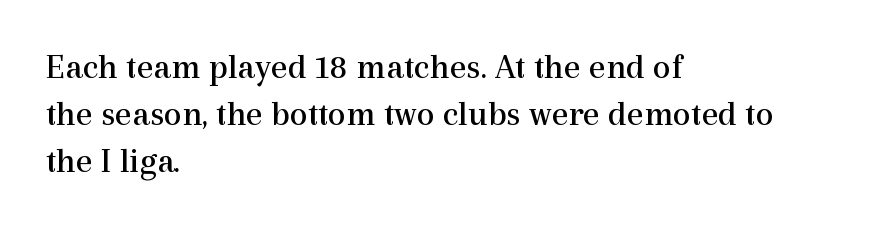
Q: Is the text bold? A: No.
Q: Is the text italic (slanted)? A: No, it is upright.
Q: Is the typeface a serif or a sans-serif typeface? A: Serif.
Q: Is the text underlined? A: No.
Q: How is the paragraph aligned? A: Left-aligned.
Q: Is the spacing between letters normal or unusually wide? A: Normal.
Q: Is the spacing between lines tight, normal or loose? A: Normal.
Q: Width (condensed, normal, or wide)? A: Normal.
Q: x-height? A: Medium.
Q: Monospaced? A: No.
